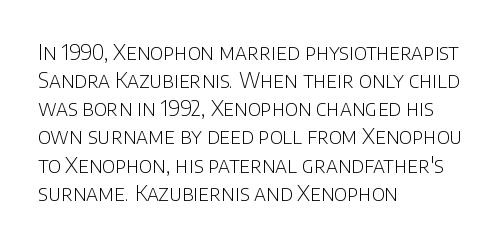
Q: Is the text bold? A: No.
Q: Is the text italic (slanted)? A: No, it is upright.
Q: Is the text underlined? A: No.
Q: How is the paragraph aligned? A: Left-aligned.
Q: Is the spacing between letters normal or unusually wide? A: Normal.
Q: Is the spacing between lines tight, normal or loose? A: Normal.
